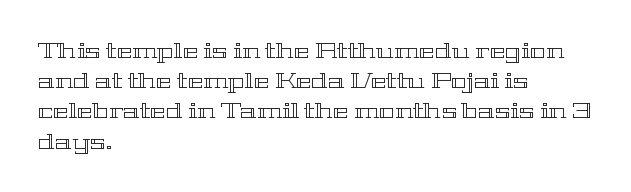
The lines sit at an ordinary, default distance from one another. In terms of posture, this sample is upright. What stands out about the letter spacing? Nothing — it is the standard amount. Leftover space on each line is placed entirely after the last word. Check the space under the baseline: it is left empty.
